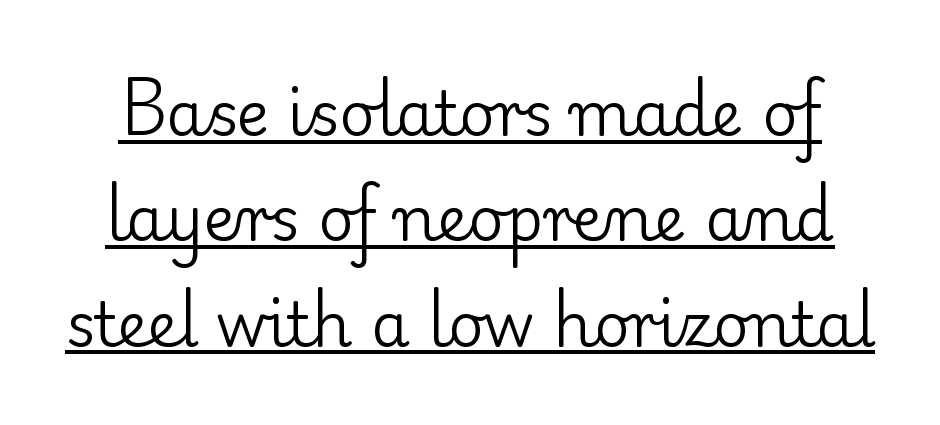
{"serif": "yes", "italic": "no", "bold": "no", "weight": "regular", "width": "normal", "stroke_contrast": "low", "x_height": "small", "monospaced": "no", "underline": "yes", "line_spacing": "normal", "line_spacing_ratio": 1.7, "letter_spacing": "normal", "letter_spacing_em": 0.0, "glyph_px": 62}
